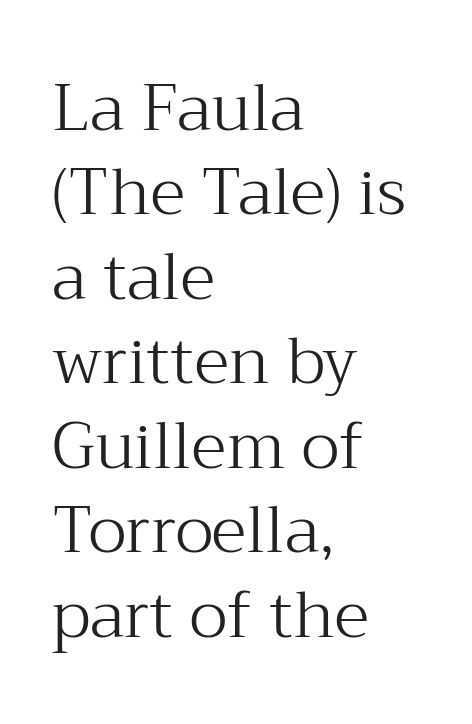
Stroke thickness stays within the range of a standard reading face or lighter. Notice how the passage keeps a crisp vertical edge on the left only. When letters stand straight like this, we call the style roman or upright. Small tapered or slab feet sit at the stroke ends, so this counts as serif. You could not count columns in this text — the font is proportionally spaced.
